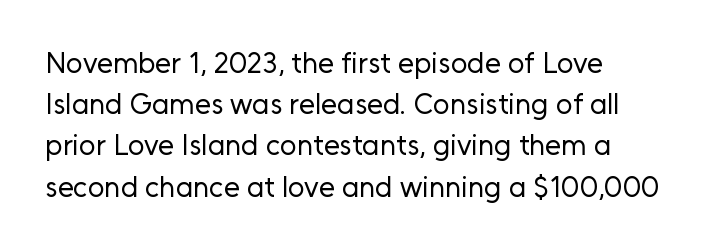
Here the glyphs are tracked normally, forming tight word shapes. The weight tops out at a normal text grade. The letters advance in unequal steps, a hallmark of proportional type. The space between consecutive lines is moderate.
